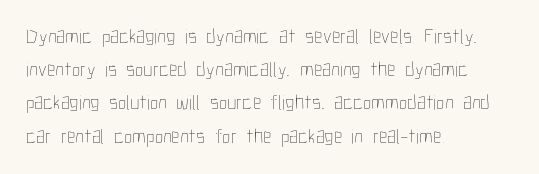
The face looks like a standard text weight, possibly lighter. Short and long lines alike share a common starting point at left. Vertically, the passage feels balanced, rows spaced as you'd expect. A bare baseline throughout the passage. Here the glyphs are tracked normally, forming tight word shapes.
